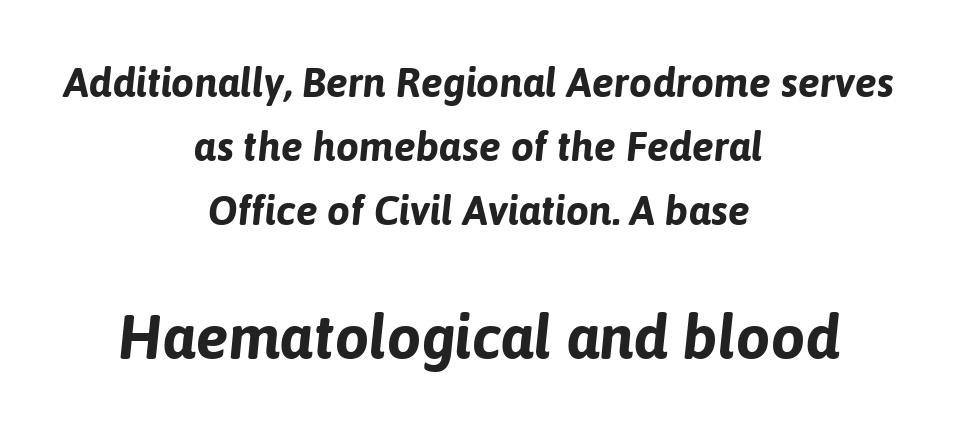
The rag falls on both sides of this text block equally. The rendering applies a slant to the glyphs. This sample uses plain, unmodified letter spacing. Any mark beneath the type? The region is blank. The face used here has the dense, thick strokes of a bold. The rendering uses natural spacing where letterforms have individual widths.
